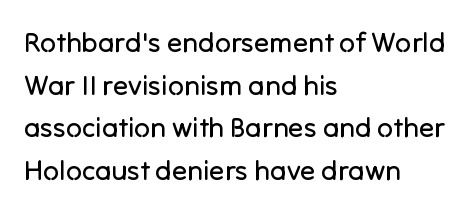
Q: Is the text bold? A: No.
Q: Is the text italic (slanted)? A: No, it is upright.
Q: Is the typeface a serif or a sans-serif typeface? A: Sans-serif.
Q: Is the text underlined? A: No.
Q: How is the paragraph aligned? A: Left-aligned.
Q: Is the spacing between letters normal or unusually wide? A: Normal.
Q: Is the spacing between lines tight, normal or loose? A: Normal.
Q: Width (condensed, normal, or wide)? A: Normal.
Q: Stroke contrast? A: Low.
Q: x-height? A: Medium.
Q: Monospaced? A: No.
